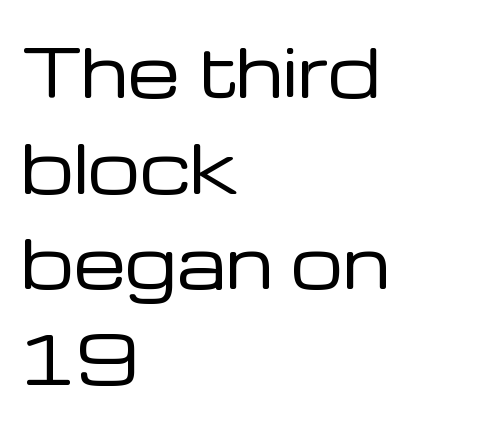
The image shows 66 px regular-weight sans-serif type, upright; set left-aligned, normal line spacing (1.45x), normal letter spacing, not underlined; low stroke contrast and a medium x-height.
